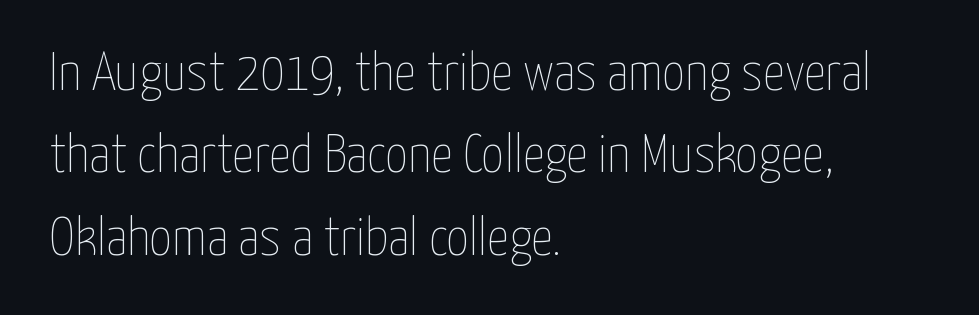
{"italic": "no", "bold": "no", "weight": "thin", "width": "condensed", "stroke_contrast": "low", "x_height": "medium", "monospaced": "no", "underline": "no", "align": "left", "line_spacing": "normal", "line_spacing_ratio": 1.5, "letter_spacing": "normal", "letter_spacing_em": 0.0, "glyph_px": 55}
